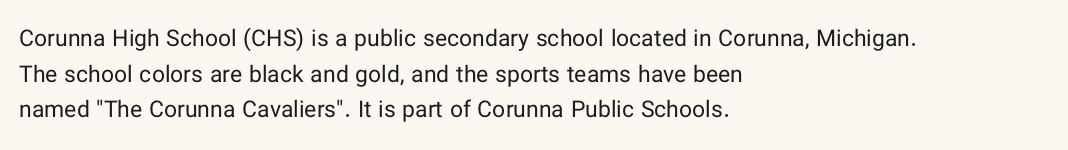
{"italic": "no", "bold": "no", "underline": "no", "align": "left", "line_spacing": "normal", "line_spacing_ratio": 1.55, "letter_spacing": "normal", "letter_spacing_em": 0.0, "glyph_px": 23}
